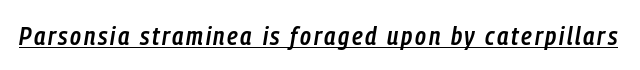
You can see a thin bar hugging the bottom of the glyphs. Slightly chunky letters — semibold, I'd say, not full bold. Quick note: italic.
